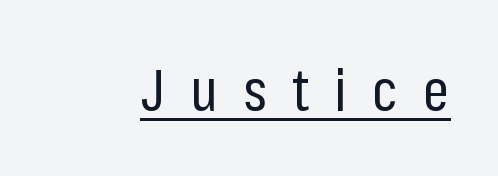
Q: Is the text bold? A: No.
Q: Is the text italic (slanted)? A: No, it is upright.
Q: Is the typeface a serif or a sans-serif typeface? A: Sans-serif.
Q: Is the text underlined? A: Yes.
Q: Is the spacing between letters normal or unusually wide? A: Unusually wide.
Q: Width (condensed, normal, or wide)? A: Condensed.
Q: Stroke contrast? A: Low.
Q: x-height? A: Medium.
Q: Monospaced? A: No.
